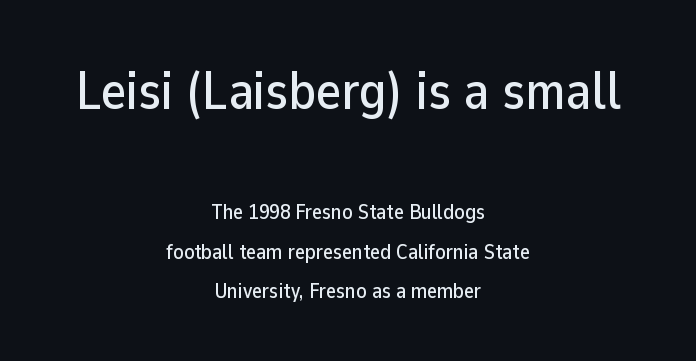
{"serif": "no", "italic": "no", "width": "normal", "stroke_contrast": "low", "x_height": "medium", "monospaced": "no", "underline": "no", "align": "center", "line_spacing_ratio": 1.88, "letter_spacing": "normal", "letter_spacing_em": 0.0, "larger_block": "first", "size_ratio": 2.52, "glyph_px": 53}
